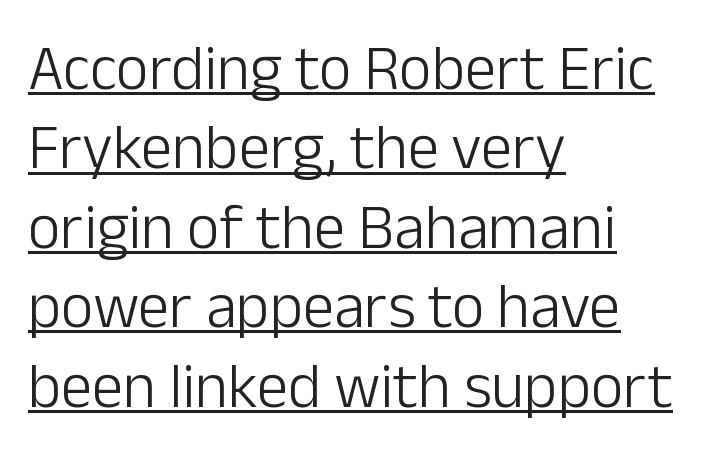
The letterforms sit at book weight or below. The face used here is proportionally spaced, like ordinary book or web type. Note: no serifs on the glyphs. Every row of glyphs begins at an identical x-position on the left. Evenly set lines give the paragraph a standard silhouette. Notice how a bar underscores the lettering throughout.
